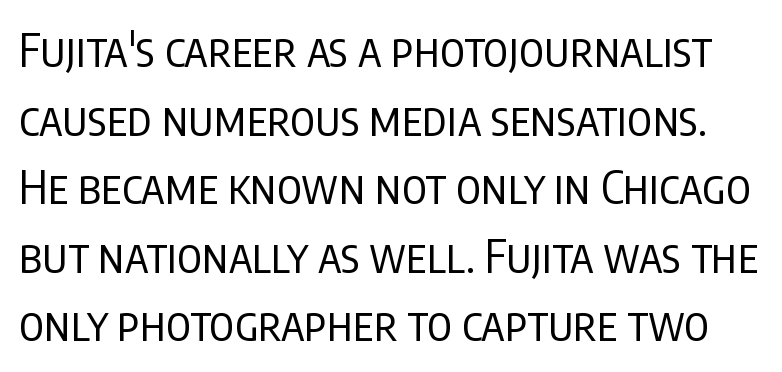
Q: Is the text bold? A: No.
Q: Is the text italic (slanted)? A: No, it is upright.
Q: Is the typeface a serif or a sans-serif typeface? A: Sans-serif.
Q: Is the text underlined? A: No.
Q: Is the spacing between letters normal or unusually wide? A: Normal.
Q: Is the spacing between lines tight, normal or loose? A: Normal.
Q: Width (condensed, normal, or wide)? A: Condensed.
Q: Stroke contrast? A: Low.
Q: x-height? A: Large.
Q: Monospaced? A: No.
